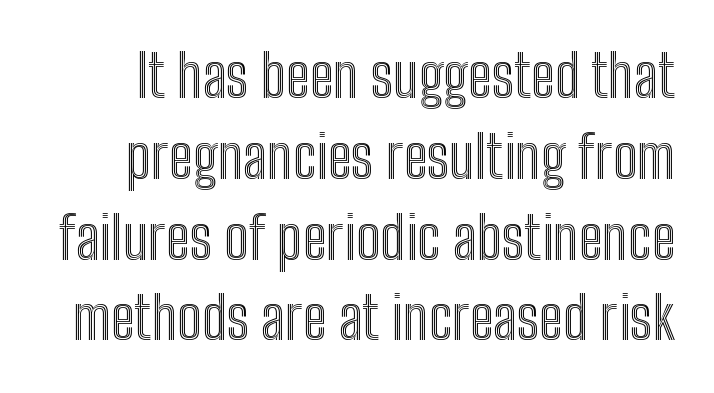
{"italic": "no", "width": "condensed", "x_height": "medium", "monospaced": "no", "underline": "no", "line_spacing": "normal", "line_spacing_ratio": 1.37, "letter_spacing": "normal", "letter_spacing_em": 0.0, "glyph_px": 59}
